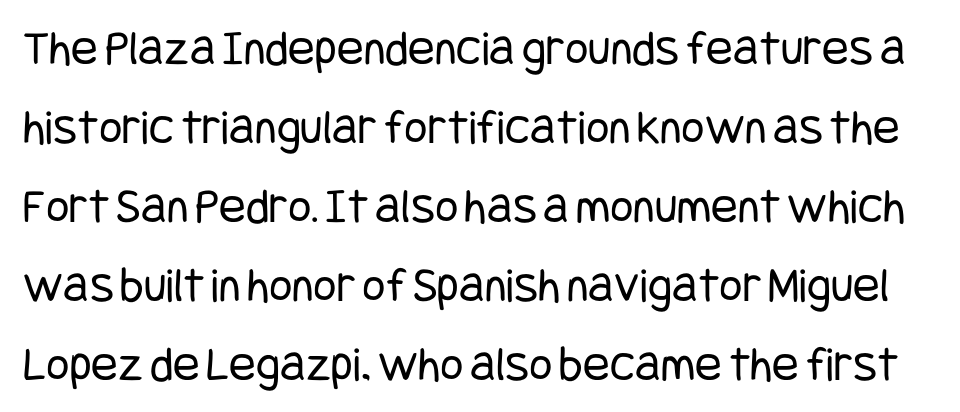
The image shows 50 px regular-weight, condensed sans-serif type, upright; set normal line spacing (1.58x), normal letter spacing, not underlined; low stroke contrast and a large x-height.
